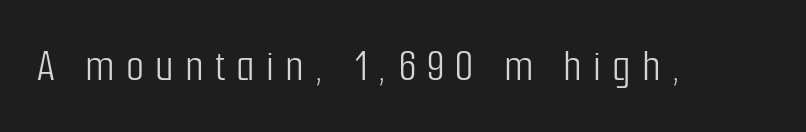
Q: Is the text bold? A: No.
Q: Is the text italic (slanted)? A: No, it is upright.
Q: Is the typeface a serif or a sans-serif typeface? A: Sans-serif.
Q: Is the text underlined? A: No.
Q: Is the spacing between letters normal or unusually wide? A: Unusually wide.
Q: Width (condensed, normal, or wide)? A: Condensed.
Q: Stroke contrast? A: Low.
Q: x-height? A: Medium.
Q: Monospaced? A: No.
